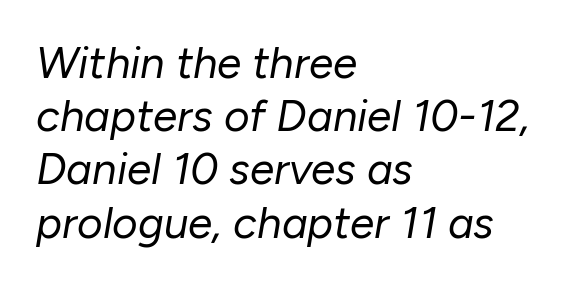
Look at the tracking — it's just the regular setting, nothing added. No letter is thick-stroked: the sample isn't bold. Is the block centered? No — it sits flush against the left margin. Slanted lettering throughout. Nobody drew a line under any word here.
